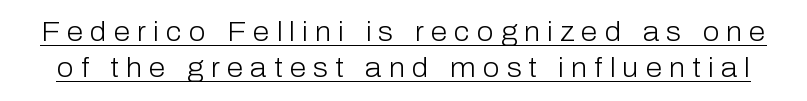
{"italic": "no", "bold": "no", "underline": "yes", "line_spacing": "normal", "line_spacing_ratio": 1.34, "letter_spacing": "wide", "letter_spacing_em": 0.26, "glyph_px": 27}
